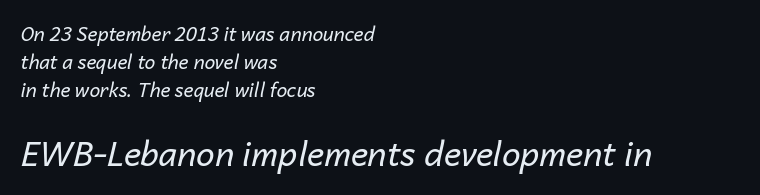
Q: Is the text bold? A: No.
Q: Is the text italic (slanted)? A: Yes, it leans right by about 14 degrees.
Q: Is the text underlined? A: No.
Q: How is the paragraph aligned? A: Left-aligned.
Q: Is the spacing between letters normal or unusually wide? A: Normal.
Q: Is the spacing between lines tight, normal or loose? A: Normal.
Q: Which block of text is set in a larger size, the first (top) or the second (bottom)? A: The second (bottom) one.
Q: Width (condensed, normal, or wide)? A: Normal.
Q: Stroke contrast? A: Low.
Q: x-height? A: Medium.
Q: Monospaced? A: No.
